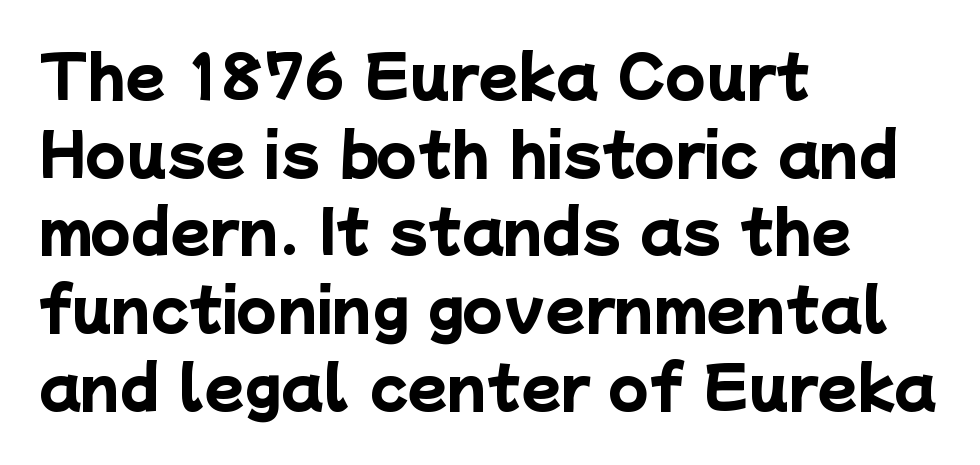
Q: Is the text bold? A: Yes.
Q: Is the typeface a serif or a sans-serif typeface? A: Sans-serif.
Q: Is the text underlined? A: No.
Q: How is the paragraph aligned? A: Left-aligned.
Q: Is the spacing between letters normal or unusually wide? A: Normal.
Q: Is the spacing between lines tight, normal or loose? A: Normal.
Q: Width (condensed, normal, or wide)? A: Normal.
Q: Stroke contrast? A: Low.
Q: x-height? A: Medium.
Q: Monospaced? A: No.
